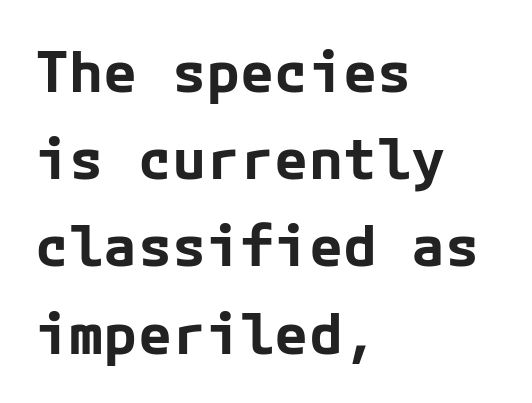
Q: Is the text bold? A: Yes.
Q: Is the text italic (slanted)? A: No, it is upright.
Q: Is the typeface a serif or a sans-serif typeface? A: Sans-serif.
Q: Is the text underlined? A: No.
Q: How is the paragraph aligned? A: Left-aligned.
Q: Is the spacing between letters normal or unusually wide? A: Normal.
Q: Is the spacing between lines tight, normal or loose? A: Normal.
Q: Width (condensed, normal, or wide)? A: Normal.
Q: Stroke contrast? A: Low.
Q: x-height? A: Medium.
